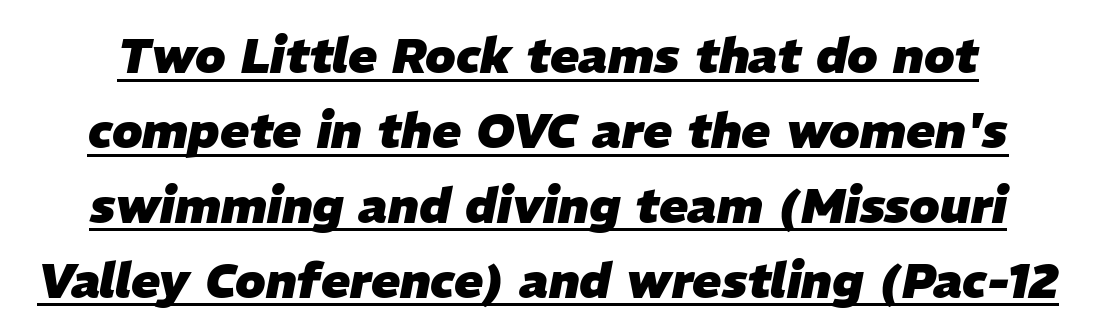
The image shows 48 px heavy type, italic (leaning right); set normal line spacing (1.56x), normal letter spacing, underlined; low stroke contrast and a medium x-height.
